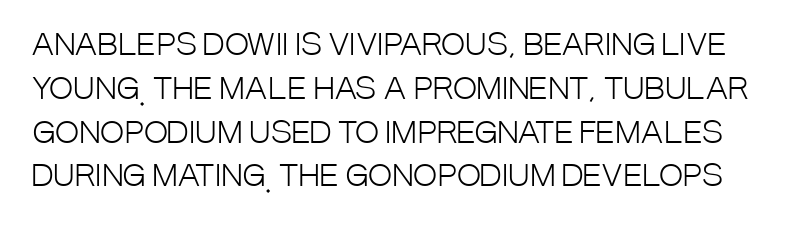
{"serif": "no", "italic": "no", "bold": "no", "weight": "light", "width": "condensed", "stroke_contrast": "low", "x_height": "large", "monospaced": "no", "underline": "no", "line_spacing": "normal", "line_spacing_ratio": 1.51, "letter_spacing": "normal", "letter_spacing_em": 0.0, "glyph_px": 29}
